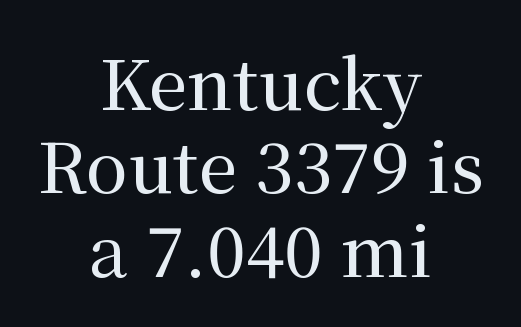
Q: Is the text italic (slanted)? A: No, it is upright.
Q: Is the typeface a serif or a sans-serif typeface? A: Serif.
Q: Is the text underlined? A: No.
Q: How is the paragraph aligned? A: Centered.
Q: Is the spacing between letters normal or unusually wide? A: Normal.
Q: Width (condensed, normal, or wide)? A: Normal.
Q: Stroke contrast? A: Medium.
Q: x-height? A: Medium.
Q: Monospaced? A: No.
